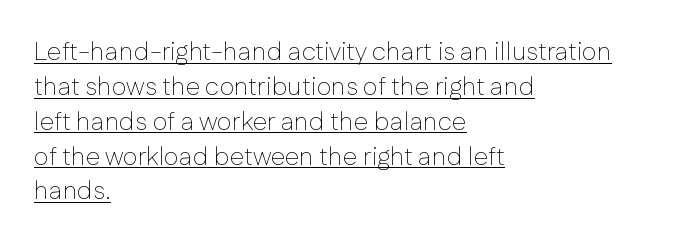
{"italic": "no", "bold": "no", "underline": "yes", "align": "left", "line_spacing": "normal", "line_spacing_ratio": 1.34, "letter_spacing": "normal", "letter_spacing_em": 0.0, "glyph_px": 26}
